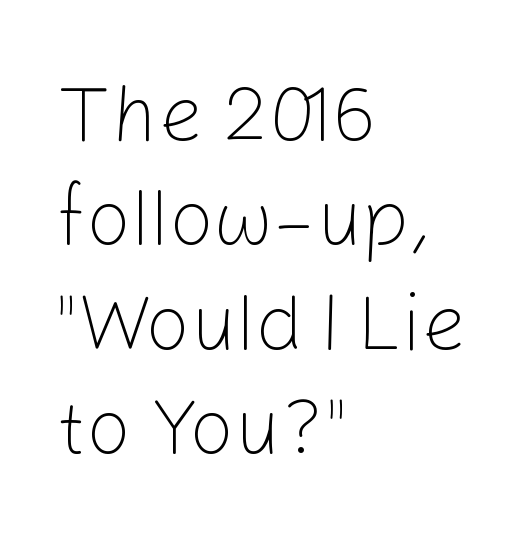
The image shows 79 px light sans-serif type, upright; set left-aligned, normal line spacing (1.32x), normal letter spacing, not underlined; low stroke contrast and a medium x-height.
